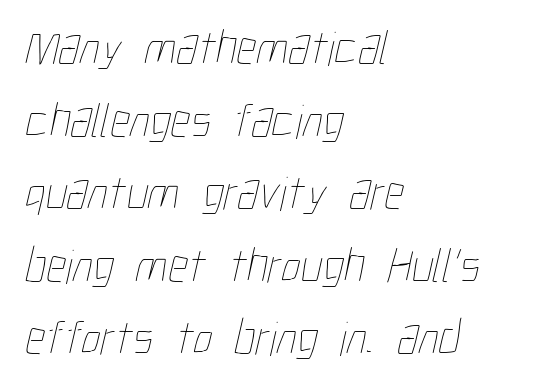
On a weight scale, this lands at 450 or below. The rendering uses natural spacing where letterforms have individual widths. The tracking reads as untouched default to a designer's eye. All the whitespace from short lines collects on the right. Lines of text with bare space underneath.
